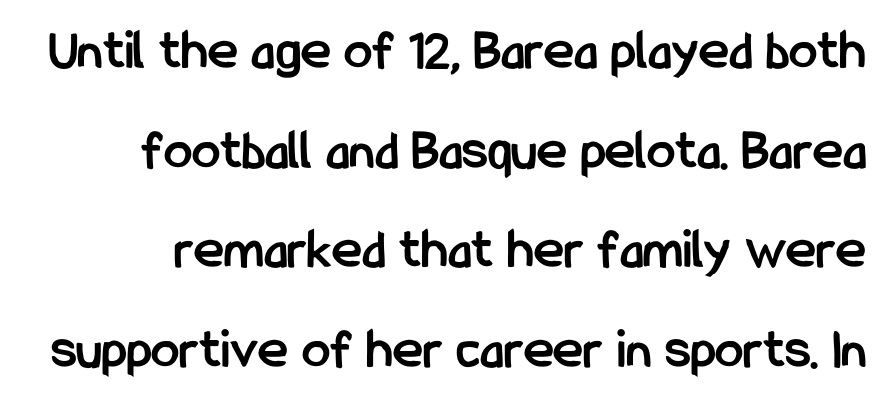
The image shows 57 px semibold, condensed sans-serif type, upright; set line spacing 1.75x, normal letter spacing, not underlined; low stroke contrast and a medium x-height.
